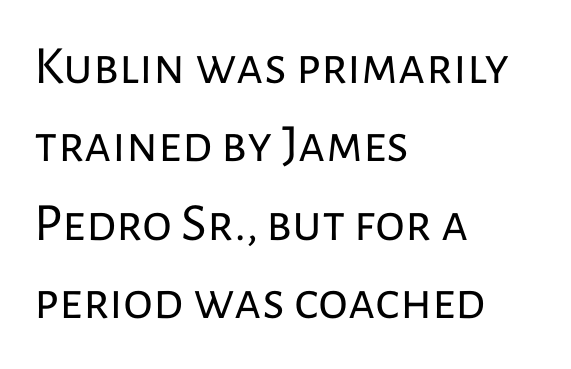
Q: Is the text bold? A: No.
Q: Is the text italic (slanted)? A: No, it is upright.
Q: Is the typeface a serif or a sans-serif typeface? A: Sans-serif.
Q: Is the text underlined? A: No.
Q: How is the paragraph aligned? A: Left-aligned.
Q: Is the spacing between letters normal or unusually wide? A: Normal.
Q: Is the spacing between lines tight, normal or loose? A: Normal.
Q: Width (condensed, normal, or wide)? A: Normal.
Q: Stroke contrast? A: Low.
Q: x-height? A: Medium.
Q: Monospaced? A: No.
